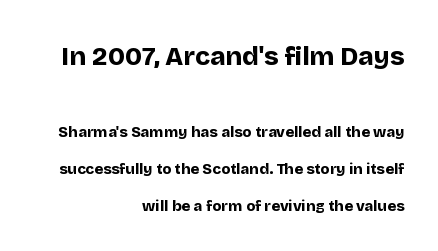
The gap between lines stays unmarked. Two sizes are in play, and the larger belongs to the first block. The text block is weighted toward the right margin, trailing off unevenly leftward. The lettering holds an erect, upright posture throughout. The rendering uses a bold face; every stroke is thick and dark. The gaps between neighbouring characters are ordinary and unremarkable.
